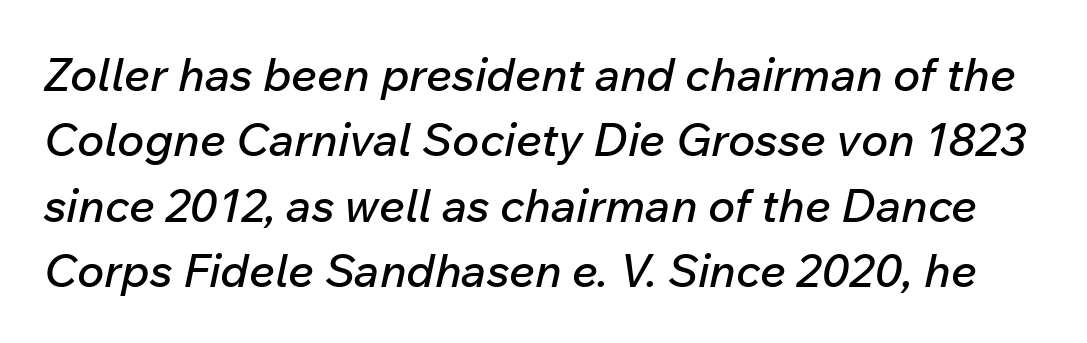
The image shows 46 px text type, italic (leaning right); set normal line spacing (1.42x), normal letter spacing, not underlined; low stroke contrast and a medium x-height.
